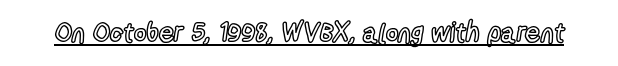
Q: Is the text italic (slanted)? A: Yes.
Q: Is the text underlined? A: Yes.
Q: Is the spacing between letters normal or unusually wide? A: Normal.
